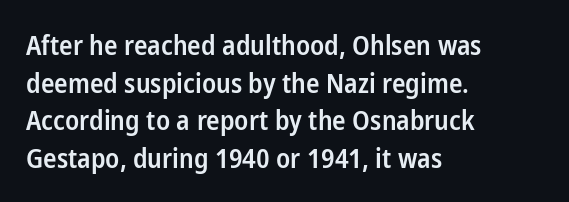
{"italic": "no", "bold": "semi", "underline": "no", "align": "left", "line_spacing": "normal", "line_spacing_ratio": 1.39, "letter_spacing": "normal", "letter_spacing_em": 0.0, "glyph_px": 27}
